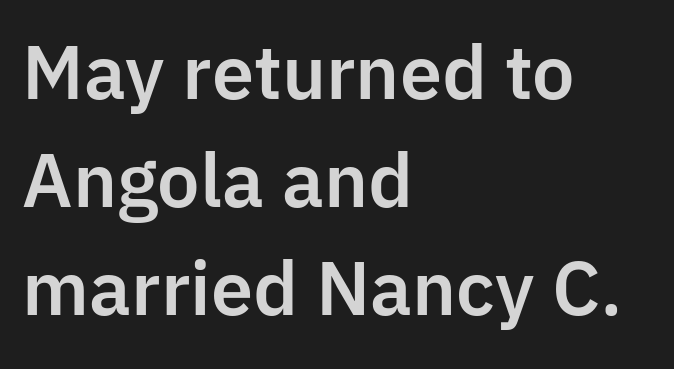
Q: Is the text italic (slanted)? A: No, it is upright.
Q: Is the typeface a serif or a sans-serif typeface? A: Sans-serif.
Q: Is the text underlined? A: No.
Q: How is the paragraph aligned? A: Left-aligned.
Q: Is the spacing between letters normal or unusually wide? A: Normal.
Q: Is the spacing between lines tight, normal or loose? A: Normal.
Q: Width (condensed, normal, or wide)? A: Normal.
Q: Stroke contrast? A: Low.
Q: x-height? A: Medium.
Q: Monospaced? A: No.
